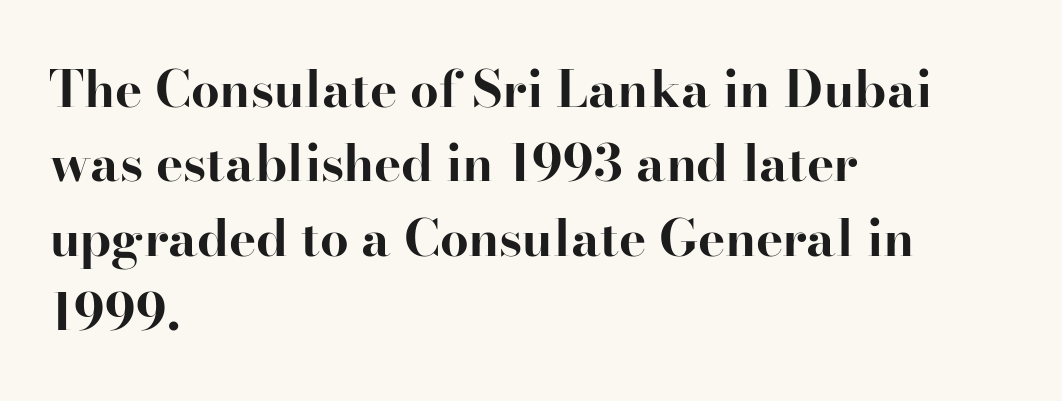
Q: Is the text bold? A: Yes.
Q: Is the text italic (slanted)? A: No, it is upright.
Q: Is the typeface a serif or a sans-serif typeface? A: Serif.
Q: Is the text underlined? A: No.
Q: How is the paragraph aligned? A: Left-aligned.
Q: Is the spacing between letters normal or unusually wide? A: Normal.
Q: Is the spacing between lines tight, normal or loose? A: Normal.
Q: Width (condensed, normal, or wide)? A: Normal.
Q: Stroke contrast? A: High.
Q: x-height? A: Small.
Q: Monospaced? A: No.
